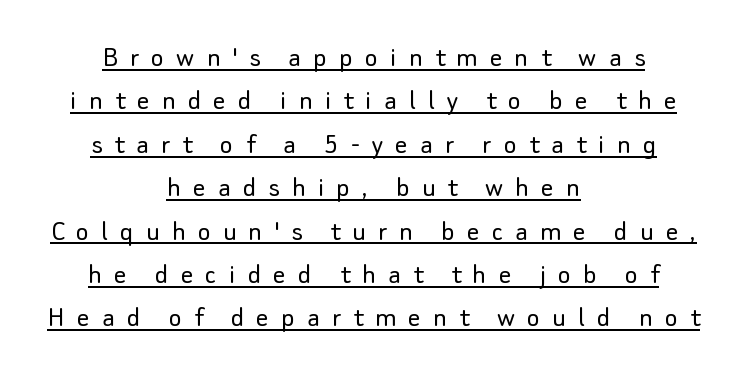
{"serif": "no", "italic": "no", "bold": "no", "weight": "light", "width": "normal", "stroke_contrast": "low", "x_height": "small", "monospaced": "no", "underline": "yes", "align": "center", "line_spacing": "normal", "line_spacing_ratio": 1.4, "letter_spacing": "wide", "letter_spacing_em": 0.39, "glyph_px": 31}
